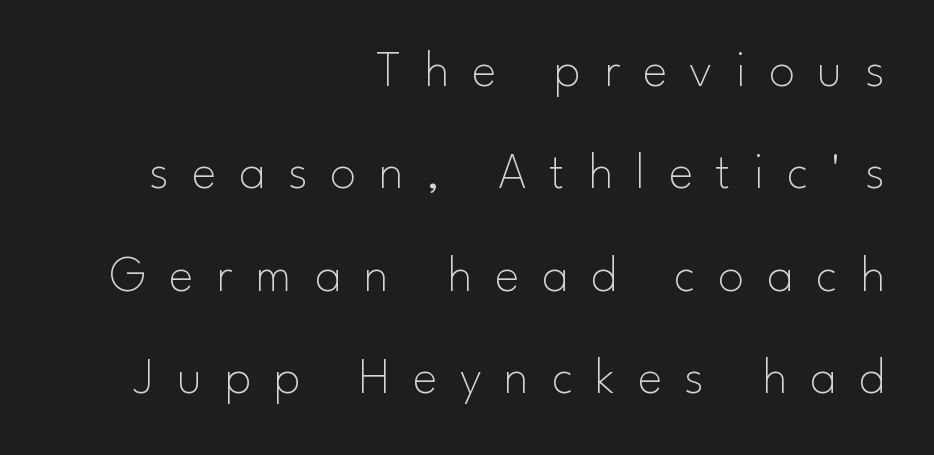
Glyph-to-glyph distance is far greater than everyday printed text. One-word summary of the alignment: right. No heavy texture on the line: the type isn't bold. Leading: increased.
